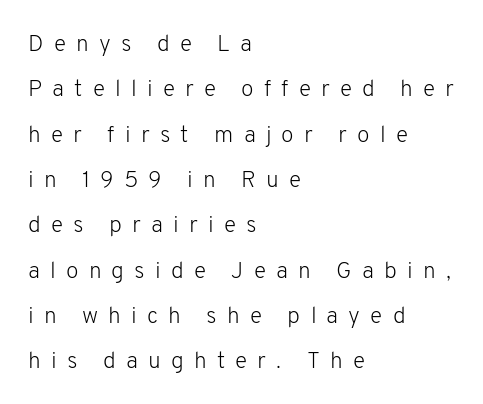
{"italic": "no", "bold": "no", "underline": "no", "align": "left", "line_spacing": "loose", "line_spacing_ratio": 1.97, "letter_spacing": "wide", "letter_spacing_em": 0.44, "glyph_px": 23}
